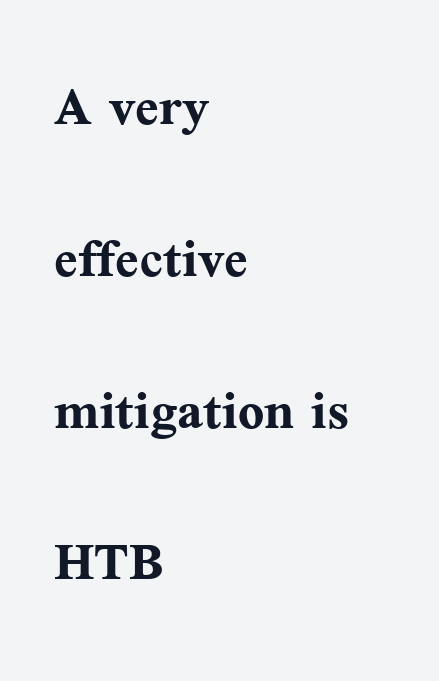
Q: Is the text bold? A: Yes.
Q: Is the text italic (slanted)? A: No, it is upright.
Q: Is the typeface a serif or a sans-serif typeface? A: Serif.
Q: Is the text underlined? A: No.
Q: How is the paragraph aligned? A: Left-aligned.
Q: Is the spacing between letters normal or unusually wide? A: Normal.
Q: Is the spacing between lines tight, normal or loose? A: Loose.
Q: Width (condensed, normal, or wide)? A: Normal.
Q: Stroke contrast? A: Medium.
Q: x-height? A: Medium.
Q: Monospaced? A: No.
